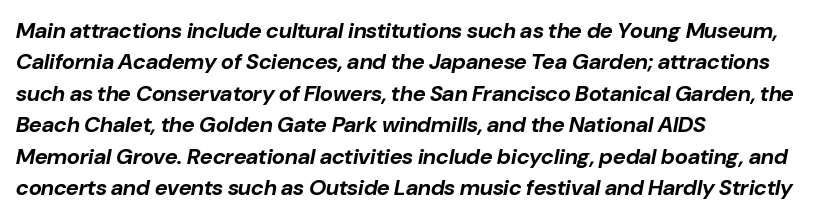
The image shows 22 px bold type, italic (leaning right); set left-aligned, normal line spacing (1.43x), normal letter spacing, not underlined.
